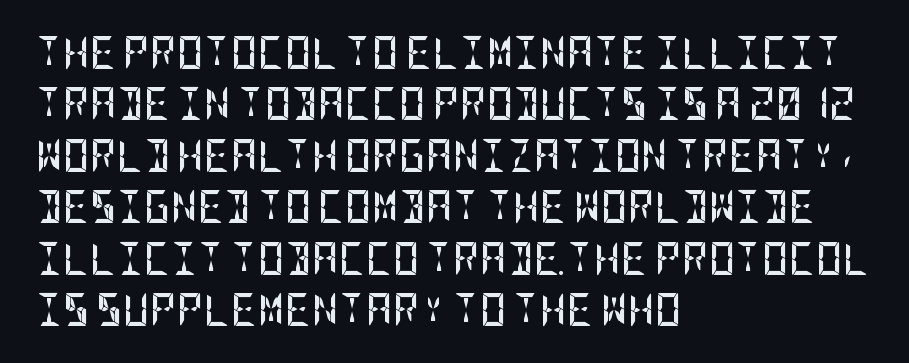
Q: Is the text bold? A: Yes.
Q: Is the text italic (slanted)? A: No, it is upright.
Q: Is the typeface a serif or a sans-serif typeface? A: Sans-serif.
Q: Is the text underlined? A: No.
Q: How is the paragraph aligned? A: Left-aligned.
Q: Is the spacing between letters normal or unusually wide? A: Normal.
Q: Is the spacing between lines tight, normal or loose? A: Normal.
Q: Width (condensed, normal, or wide)? A: Condensed.
Q: Stroke contrast? A: Low.
Q: x-height? A: Large.
